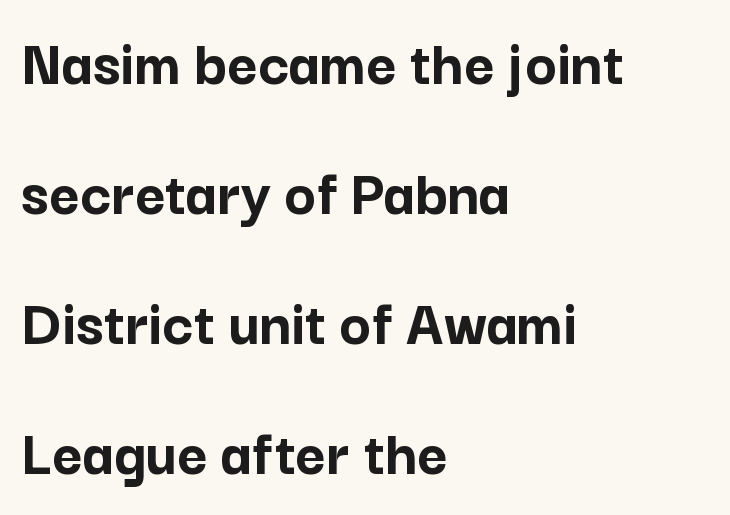
The image shows 66 px semibold sans-serif type, upright; set left-aligned, loose line spacing (1.97x), normal letter spacing, not underlined; low stroke contrast and a medium x-height.
